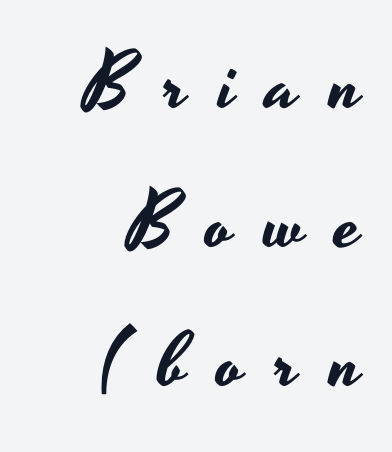
Q: Is the text italic (slanted)? A: Yes.
Q: Is the typeface a serif or a sans-serif typeface? A: Sans-serif.
Q: Is the text underlined? A: No.
Q: How is the paragraph aligned? A: Right-aligned.
Q: Is the spacing between letters normal or unusually wide? A: Unusually wide.
Q: Width (condensed, normal, or wide)? A: Wide.
Q: Stroke contrast? A: Low.
Q: x-height? A: Small.
Q: Monospaced? A: No.
